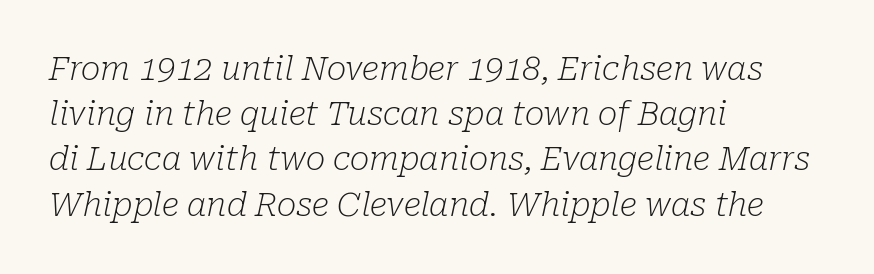
The passage is arranged the way most books set body copy — flush left. Think of a printed novel: that variable character pitch is what you see here. Nothing unusual about the tracking: characters are spaced as the font intends. Ink coverage per letter is moderate at most. A typesetter would call this leading conventional body-copy spacing. Yep, those are serifs on the letters.
